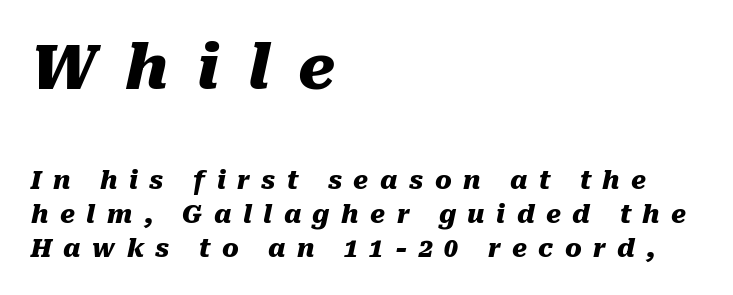
The image shows 62 px heavy type, italic (leaning right); set left-aligned, normal line spacing (1.36x), unusually wide letter spacing (+0.46 em), not underlined; the first (top) block is 2.48x larger; medium stroke contrast and a medium x-height.
